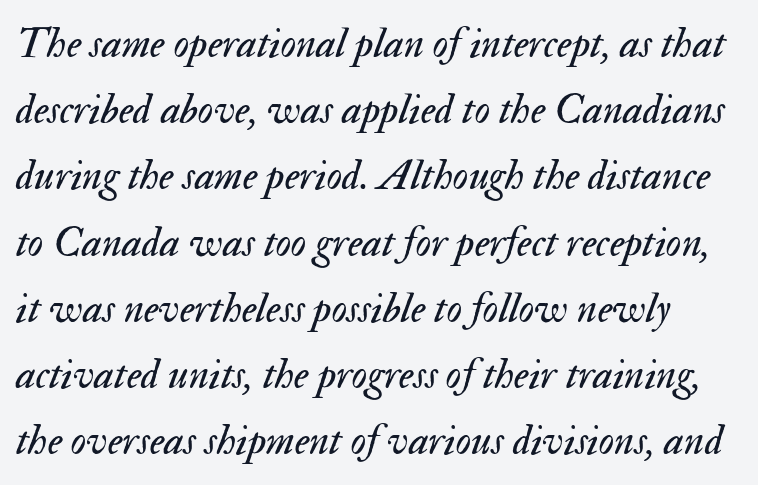
Q: Is the text bold? A: No.
Q: Is the text italic (slanted)? A: Yes, it leans right by about 17 degrees.
Q: Is the text underlined? A: No.
Q: Is the spacing between letters normal or unusually wide? A: Normal.
Q: Is the spacing between lines tight, normal or loose? A: Normal.
Q: Width (condensed, normal, or wide)? A: Normal.
Q: Stroke contrast? A: Medium.
Q: x-height? A: Small.
Q: Monospaced? A: No.
